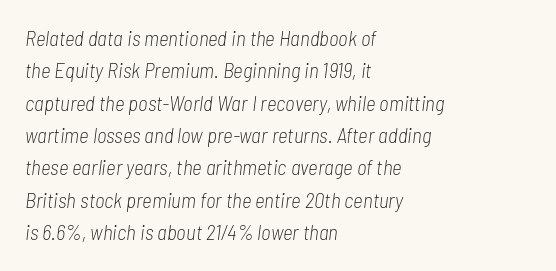
Q: Is the text bold? A: No.
Q: Is the text italic (slanted)? A: Yes, it leans right by about 7 degrees.
Q: Is the text underlined? A: No.
Q: How is the paragraph aligned? A: Left-aligned.
Q: Is the spacing between letters normal or unusually wide? A: Normal.
Q: Is the spacing between lines tight, normal or loose? A: Normal.
